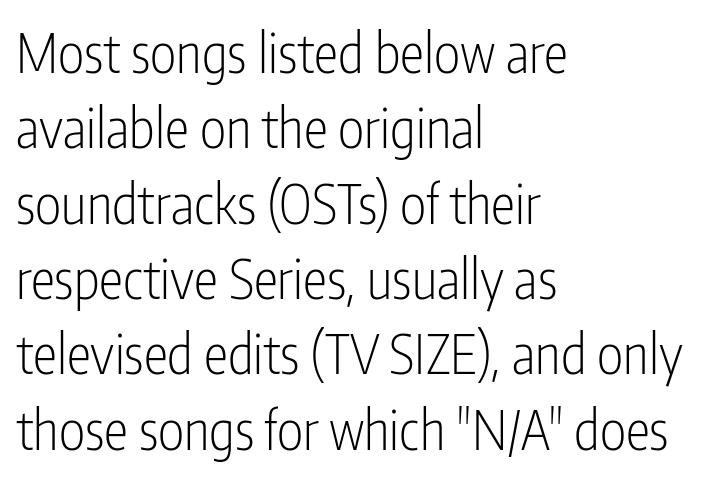
A sans-serif font was chosen for this passage. Evenly set lines give the paragraph a standard silhouette. Does the copy run flush right? No — it runs flush left. The letters stand straight up with perfectly vertical stems. The typeface has the unassuming heft of standard copy or less. Character widths vary here, with narrow letters taking less room than wide ones.
